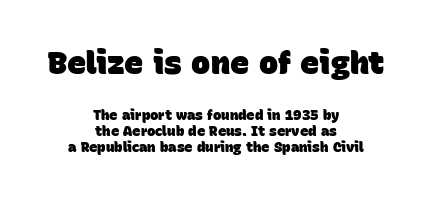
The image shows 32 px heavy sans-serif type; set centered, line spacing 1.16x, normal letter spacing, not underlined; the first (top) block is 2.29x larger; low stroke contrast and a large x-height.
